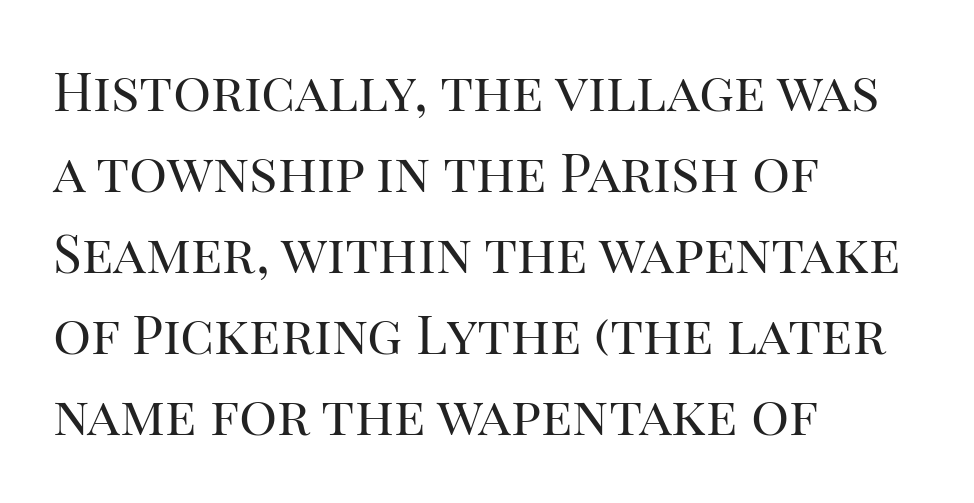
The image shows 53 px regular-weight serif type, upright; set left-aligned, normal line spacing (1.53x), normal letter spacing, not underlined; high stroke contrast and a large x-height.
